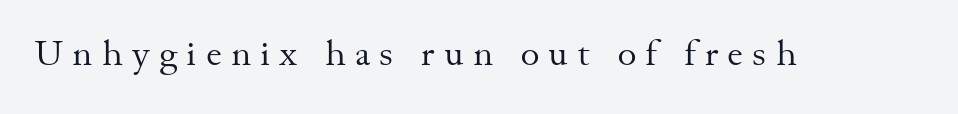
Q: Is the text bold? A: No.
Q: Is the text italic (slanted)? A: No, it is upright.
Q: Is the typeface a serif or a sans-serif typeface? A: Serif.
Q: Is the text underlined? A: No.
Q: Is the spacing between letters normal or unusually wide? A: Unusually wide.
Q: Width (condensed, normal, or wide)? A: Normal.
Q: Stroke contrast? A: Medium.
Q: x-height? A: Small.
Q: Monospaced? A: No.
